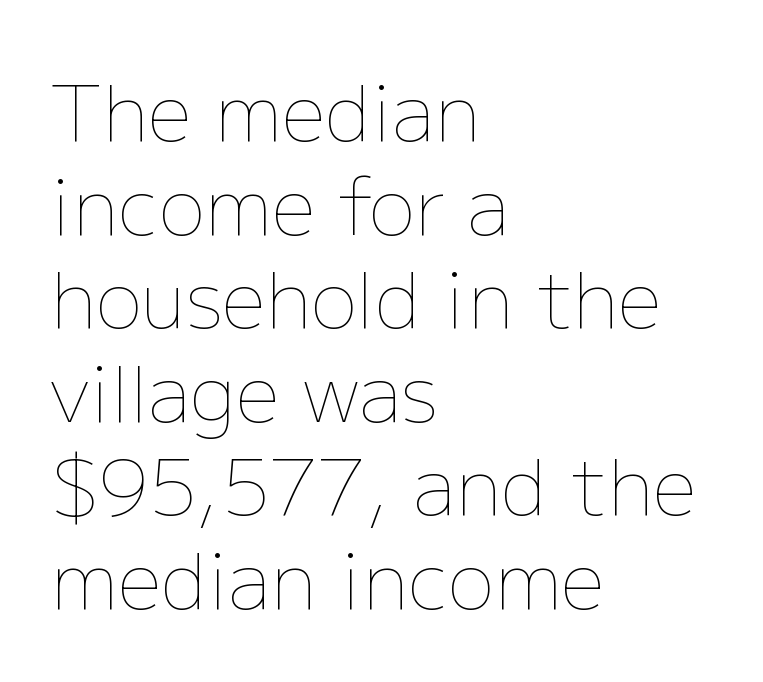
Q: Is the text bold? A: No.
Q: Is the text italic (slanted)? A: No, it is upright.
Q: Is the text underlined? A: No.
Q: How is the paragraph aligned? A: Left-aligned.
Q: Is the spacing between letters normal or unusually wide? A: Normal.
Q: Width (condensed, normal, or wide)? A: Normal.
Q: Stroke contrast? A: Low.
Q: x-height? A: Medium.
Q: Monospaced? A: No.
